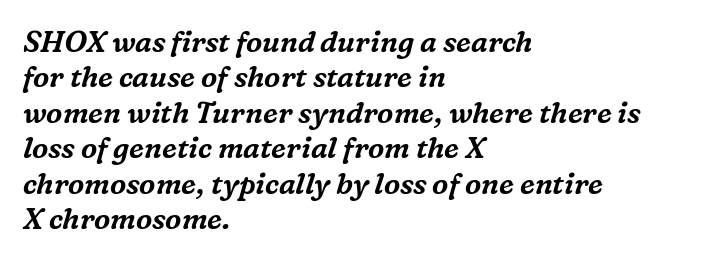
The typeface chosen for these lines features serifs. One-word summary of the alignment: left. Honestly, the letter spacing is just normal — you wouldn't notice it. Only glyphs here, with clear space below each row. Here the designer chose a conventional face with non-uniform glyph widths. Yep, that's italic — everything's leaning.
